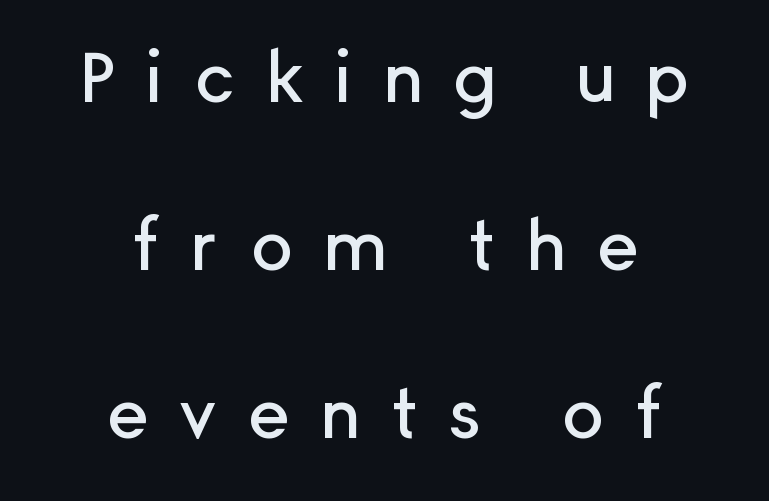
Q: Is the text italic (slanted)? A: No, it is upright.
Q: Is the typeface a serif or a sans-serif typeface? A: Sans-serif.
Q: Is the text underlined? A: No.
Q: How is the paragraph aligned? A: Centered.
Q: Is the spacing between letters normal or unusually wide? A: Unusually wide.
Q: Is the spacing between lines tight, normal or loose? A: Loose.
Q: Width (condensed, normal, or wide)? A: Normal.
Q: Stroke contrast? A: Low.
Q: x-height? A: Medium.
Q: Monospaced? A: No.
